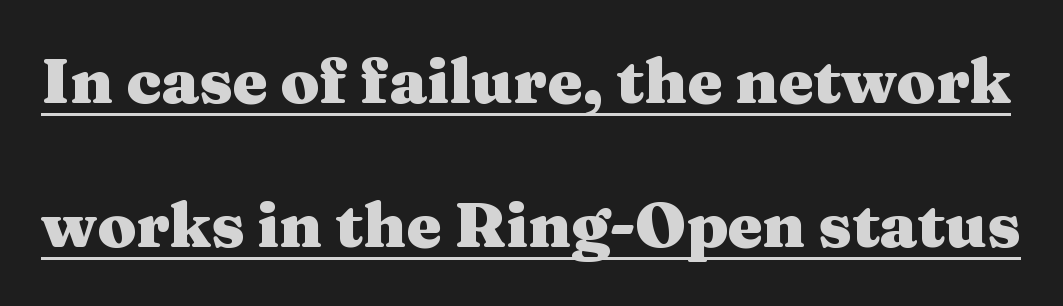
Q: Is the text bold? A: Yes.
Q: Is the text italic (slanted)? A: No, it is upright.
Q: Is the typeface a serif or a sans-serif typeface? A: Serif.
Q: Is the text underlined? A: Yes.
Q: Is the spacing between letters normal or unusually wide? A: Normal.
Q: Is the spacing between lines tight, normal or loose? A: Loose.
Q: Width (condensed, normal, or wide)? A: Wide.
Q: Stroke contrast? A: Medium.
Q: x-height? A: Medium.
Q: Monospaced? A: No.
